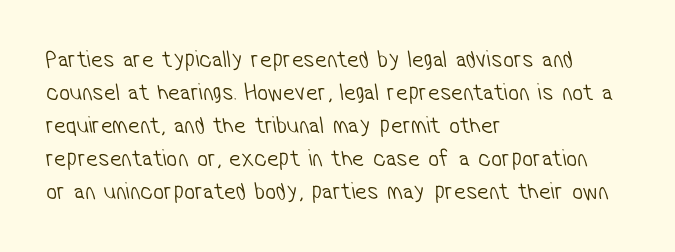
Q: Is the text bold? A: No.
Q: Is the text underlined? A: No.
Q: How is the paragraph aligned? A: Left-aligned.
Q: Is the spacing between letters normal or unusually wide? A: Normal.
Q: Is the spacing between lines tight, normal or loose? A: Normal.
